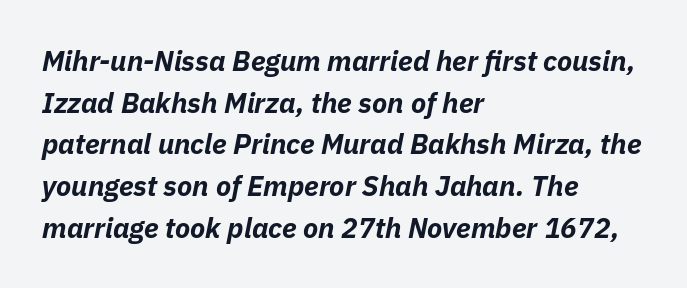
Normally led — the rows are evenly, conventionally spaced. Character widths vary here, with narrow letters taking less room than wide ones. Is the type slanted? Yes — the strokes lean at a clear angle. The passage shown is not underscored anywhere. Pretty heavy lettering here — definitely bold. No extra tracking has been applied to these lines.
